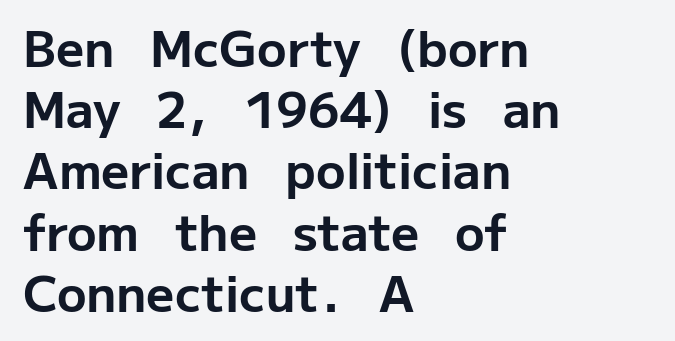
The image shows 49 px bold sans-serif type, upright; set left-aligned, normal line spacing (1.25x), normal letter spacing, not underlined; low stroke contrast and a medium x-height.
